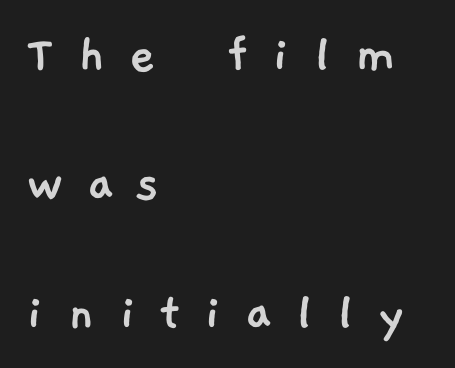
{"serif": "no", "width": "normal", "stroke_contrast": "low", "x_height": "medium", "monospaced": "no", "underline": "no", "align": "left", "line_spacing": "loose", "line_spacing_ratio": 2.26, "letter_spacing": "wide", "letter_spacing_em": 0.42, "glyph_px": 57}
